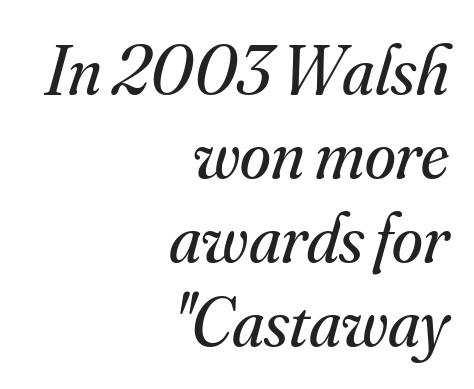
Q: Is the text bold? A: No.
Q: Is the text italic (slanted)? A: Yes, it leans right by about 16 degrees.
Q: Is the typeface a serif or a sans-serif typeface? A: Serif.
Q: Is the text underlined? A: No.
Q: How is the paragraph aligned? A: Right-aligned.
Q: Is the spacing between letters normal or unusually wide? A: Normal.
Q: Width (condensed, normal, or wide)? A: Normal.
Q: Stroke contrast? A: Medium.
Q: x-height? A: Small.
Q: Monospaced? A: No.
